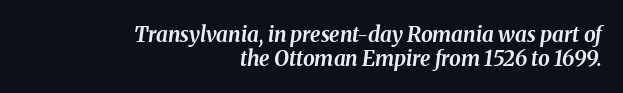
The image shows 21 px bold type, italic (leaning right); set right-aligned, tight line spacing (1.12x), normal letter spacing, not underlined.
